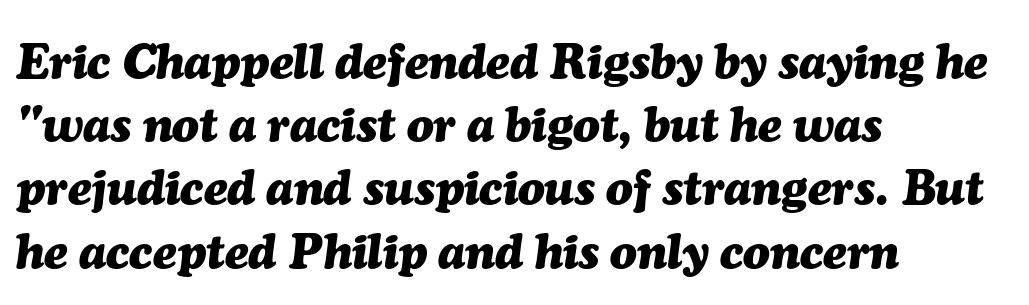
The space directly below the letters is spotless. Note the varied advance widths — an 'i' is clearly narrower than an 'm'. Does the copy run flush right? No — it runs flush left. Emphasis by weight is at full strength: bold.
